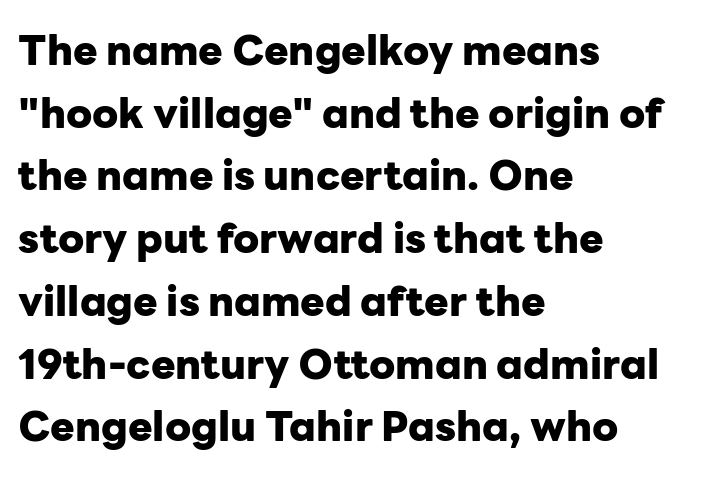
The image shows 41 px heavy sans-serif type, upright; set left-aligned, normal line spacing (1.53x), normal letter spacing, not underlined; low stroke contrast and a medium x-height.
